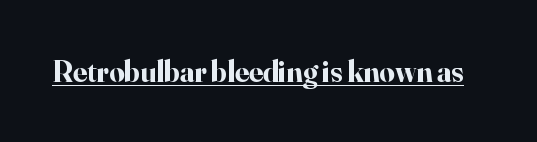
{"serif": "yes", "italic": "no", "bold": "yes", "weight": "bold", "width": "normal", "stroke_contrast": "high", "x_height": "small", "monospaced": "no", "underline": "yes", "letter_spacing": "normal", "letter_spacing_em": 0.0, "glyph_px": 30}
